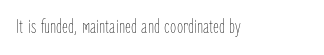
Posture: upright roman. Short note: letters normally spaced. The weight would be labelled regular, book, light, or lighter still. Lines of text with bare space underneath.
